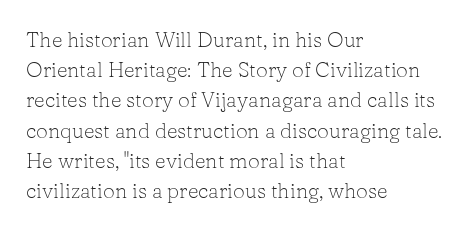
Q: Is the text bold? A: No.
Q: Is the text italic (slanted)? A: No, it is upright.
Q: Is the text underlined? A: No.
Q: How is the paragraph aligned? A: Left-aligned.
Q: Is the spacing between letters normal or unusually wide? A: Normal.
Q: Is the spacing between lines tight, normal or loose? A: Normal.
